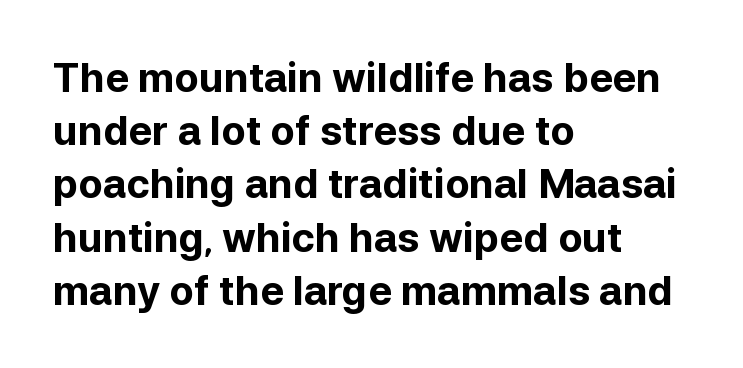
Q: Is the text bold? A: Yes.
Q: Is the text italic (slanted)? A: No, it is upright.
Q: Is the typeface a serif or a sans-serif typeface? A: Sans-serif.
Q: Is the text underlined? A: No.
Q: How is the paragraph aligned? A: Left-aligned.
Q: Is the spacing between letters normal or unusually wide? A: Normal.
Q: Is the spacing between lines tight, normal or loose? A: Normal.
Q: Width (condensed, normal, or wide)? A: Normal.
Q: Stroke contrast? A: Low.
Q: x-height? A: Medium.
Q: Monospaced? A: No.
